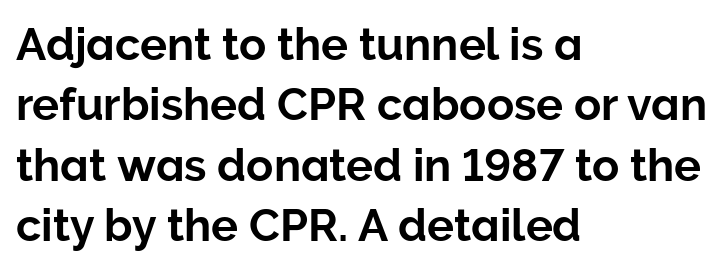
{"serif": "no", "italic": "no", "width": "normal", "stroke_contrast": "low", "x_height": "medium", "monospaced": "no", "underline": "no", "align": "left", "line_spacing": "normal", "line_spacing_ratio": 1.34, "letter_spacing": "normal", "letter_spacing_em": 0.0, "glyph_px": 45}
